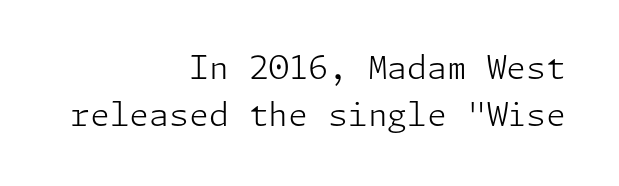
{"serif": "no", "italic": "no", "bold": "no", "weight": "light", "width": "normal", "stroke_contrast": "low", "x_height": "medium", "underline": "no", "align": "right", "line_spacing": "normal", "line_spacing_ratio": 1.46, "letter_spacing": "normal", "letter_spacing_em": 0.0, "glyph_px": 32}
